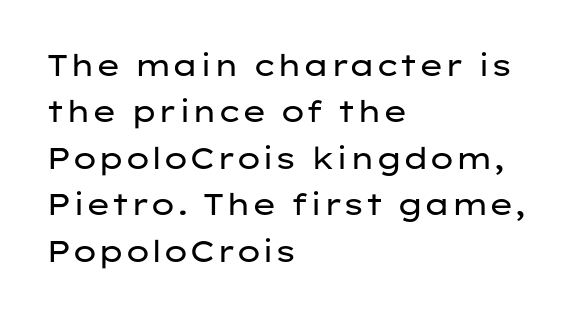
{"serif": "no", "italic": "no", "bold": "no", "weight": "regular", "width": "wide", "stroke_contrast": "low", "x_height": "medium", "monospaced": "no", "underline": "no", "align": "left", "line_spacing": "normal", "line_spacing_ratio": 1.55, "letter_spacing": "normal", "letter_spacing_em": 0.0, "glyph_px": 30}
